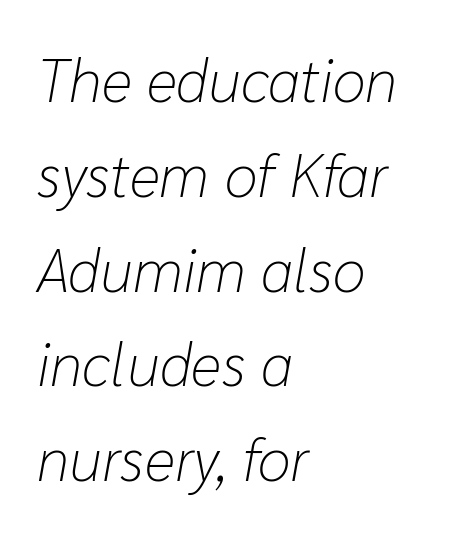
{"italic": "yes", "lean": "right", "slant_degrees": 10, "bold": "no", "weight": "light", "width": "normal", "stroke_contrast": "low", "x_height": "medium", "monospaced": "no", "underline": "no", "align": "left", "line_spacing": "normal", "line_spacing_ratio": 1.58, "letter_spacing": "normal", "letter_spacing_em": 0.0, "glyph_px": 60}
